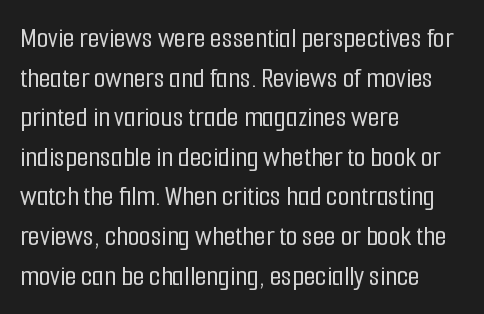
{"serif": "no", "italic": "no", "width": "condensed", "stroke_contrast": "low", "x_height": "medium", "monospaced": "no", "underline": "no", "align": "left", "line_spacing": "normal", "line_spacing_ratio": 1.32, "letter_spacing": "normal", "letter_spacing_em": 0.0, "glyph_px": 30}
